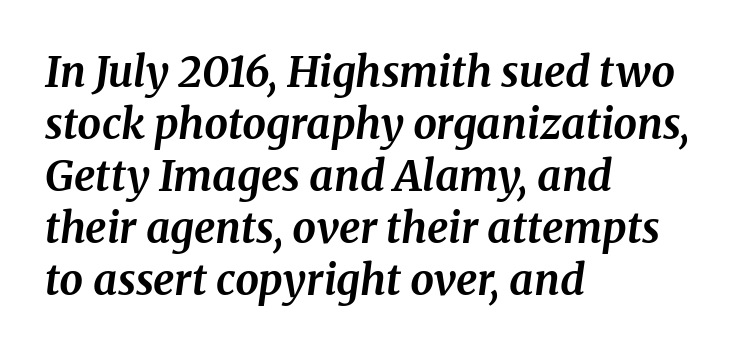
Q: Is the text bold? A: Yes.
Q: Is the text italic (slanted)? A: Yes, it leans right by about 8 degrees.
Q: Is the typeface a serif or a sans-serif typeface? A: Serif.
Q: Is the text underlined? A: No.
Q: How is the paragraph aligned? A: Left-aligned.
Q: Is the spacing between letters normal or unusually wide? A: Normal.
Q: Width (condensed, normal, or wide)? A: Normal.
Q: Stroke contrast? A: Medium.
Q: x-height? A: Medium.
Q: Monospaced? A: No.
